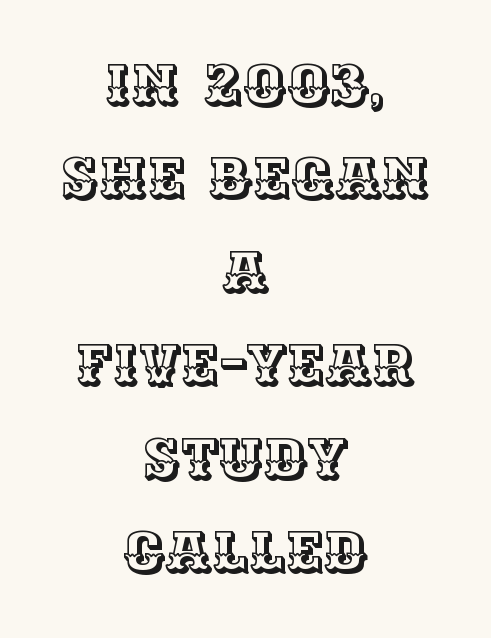
Q: Is the text italic (slanted)? A: No, it is upright.
Q: Is the text underlined? A: No.
Q: How is the paragraph aligned? A: Centered.
Q: Is the spacing between letters normal or unusually wide? A: Normal.
Q: Is the spacing between lines tight, normal or loose? A: Normal.
Q: Width (condensed, normal, or wide)? A: Normal.
Q: x-height? A: Large.
Q: Monospaced? A: No.
